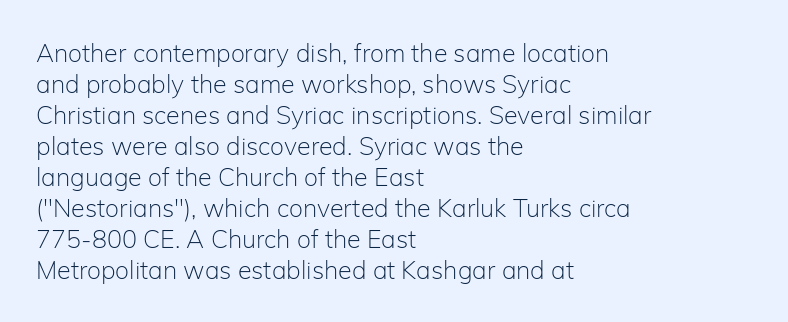
{"italic": "no", "bold": "no", "underline": "no", "align": "left", "line_spacing_ratio": 1.24, "letter_spacing": "normal", "letter_spacing_em": 0.0, "glyph_px": 25}
